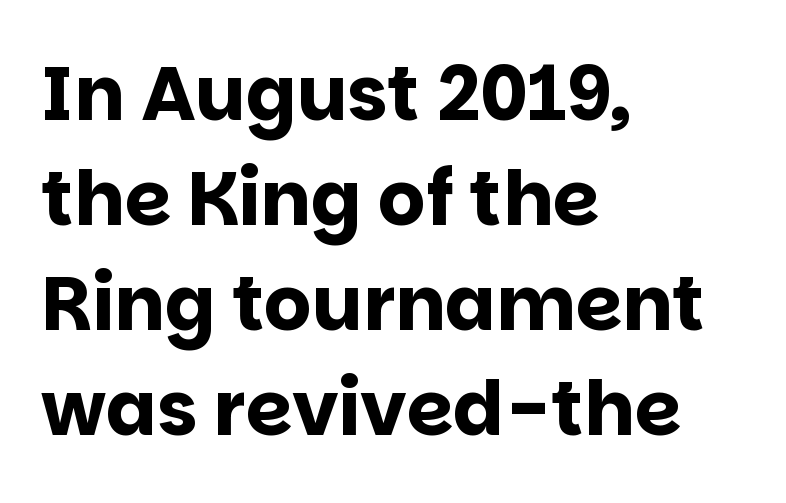
Q: Is the text bold? A: Yes.
Q: Is the text italic (slanted)? A: No, it is upright.
Q: Is the typeface a serif or a sans-serif typeface? A: Sans-serif.
Q: Is the text underlined? A: No.
Q: How is the paragraph aligned? A: Left-aligned.
Q: Is the spacing between letters normal or unusually wide? A: Normal.
Q: Is the spacing between lines tight, normal or loose? A: Normal.
Q: Width (condensed, normal, or wide)? A: Normal.
Q: Stroke contrast? A: Low.
Q: x-height? A: Large.
Q: Monospaced? A: No.
